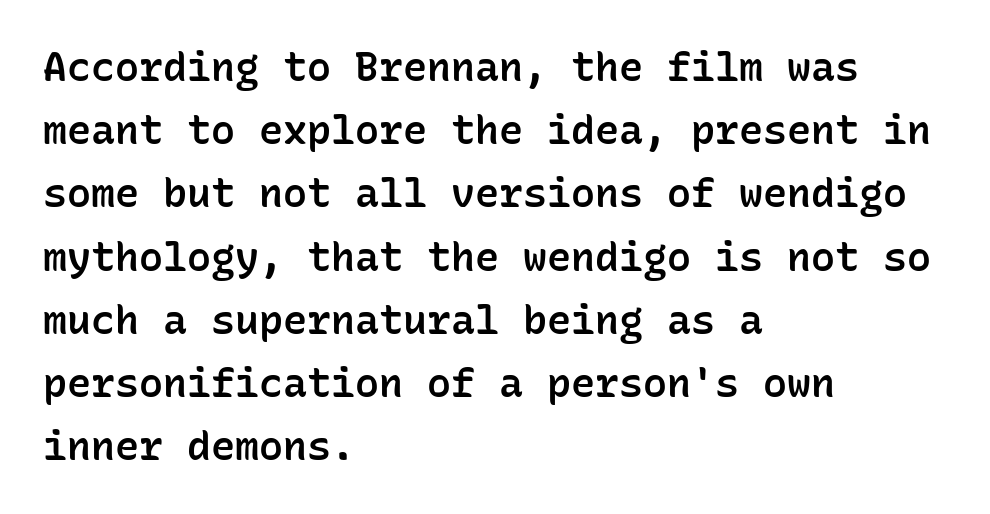
Q: Is the text bold? A: Semi-bold.
Q: Is the text italic (slanted)? A: No, it is upright.
Q: Is the typeface a serif or a sans-serif typeface? A: Sans-serif.
Q: Is the text underlined? A: No.
Q: How is the paragraph aligned? A: Left-aligned.
Q: Is the spacing between letters normal or unusually wide? A: Normal.
Q: Is the spacing between lines tight, normal or loose? A: Normal.
Q: Width (condensed, normal, or wide)? A: Normal.
Q: Stroke contrast? A: Low.
Q: x-height? A: Medium.
Q: Monospaced? A: Yes.
